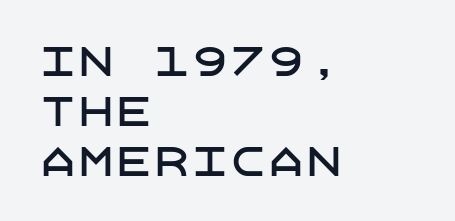
Q: Is the text italic (slanted)? A: No, it is upright.
Q: Is the typeface a serif or a sans-serif typeface? A: Sans-serif.
Q: Is the text underlined? A: No.
Q: How is the paragraph aligned? A: Left-aligned.
Q: Is the spacing between letters normal or unusually wide? A: Normal.
Q: Is the spacing between lines tight, normal or loose? A: Normal.
Q: Width (condensed, normal, or wide)? A: Normal.
Q: Stroke contrast? A: Low.
Q: x-height? A: Large.
